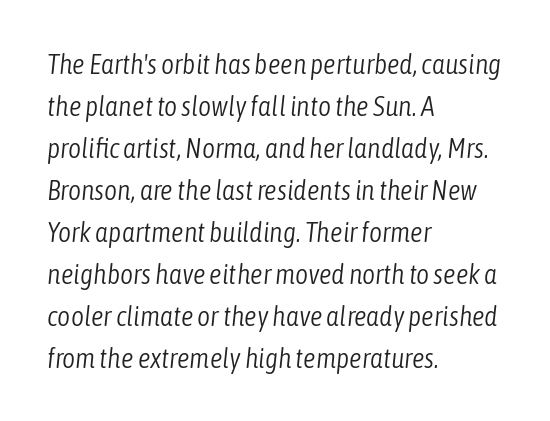
No extra tracking has been applied to these lines. Is this a fixed-width face? No — the glyphs have proportional, varying widths. If you drew a line through each stem, it would be angled. The space beneath each line is pristine and unruled. In CSS terms this would be text-align: left. The block of text has a typical density, with ordinary space between rows.
